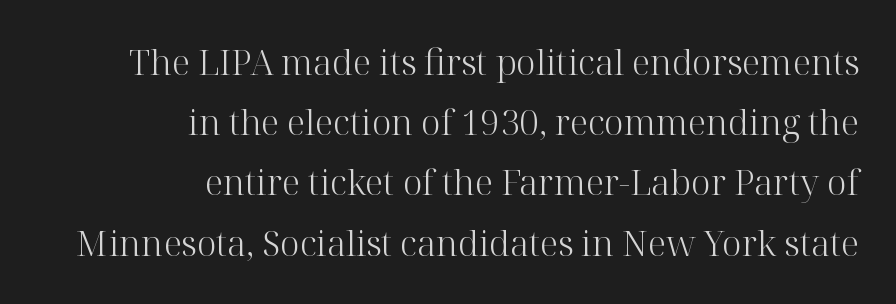
The image shows 35 px light serif type, upright; set right-aligned, line spacing 1.72x, normal letter spacing, not underlined; high stroke contrast and a medium x-height.
